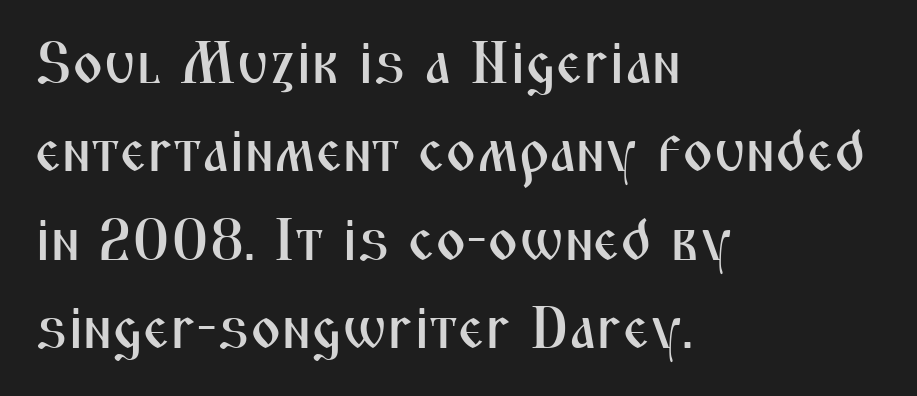
{"serif": "no", "italic": "no", "width": "condensed", "stroke_contrast": "medium", "x_height": "medium", "monospaced": "no", "underline": "no", "align": "left", "line_spacing": "normal", "line_spacing_ratio": 1.5, "letter_spacing": "normal", "letter_spacing_em": 0.0, "glyph_px": 59}
